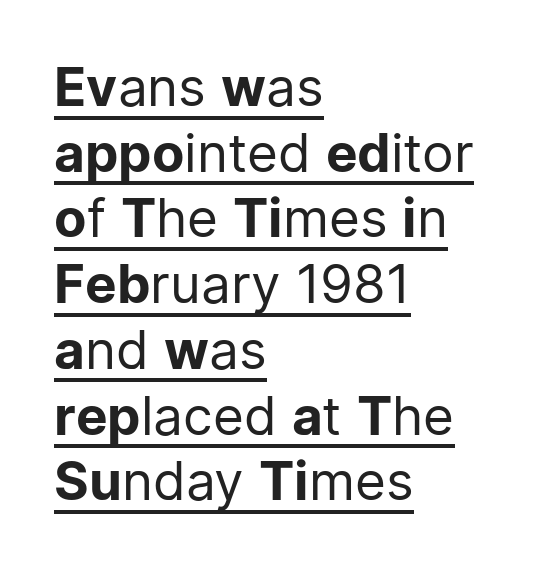
Students, note that the glyphs here touch the page at normal intervals. The strokes are not fattened; the text isn't bold. The lettering stays uniformly vertical, giving the passage a roman look. A typesetter would call this proportional, since set widths differ per character. In CSS terms this would be text-align: left. Type style note: lacks serifs.
